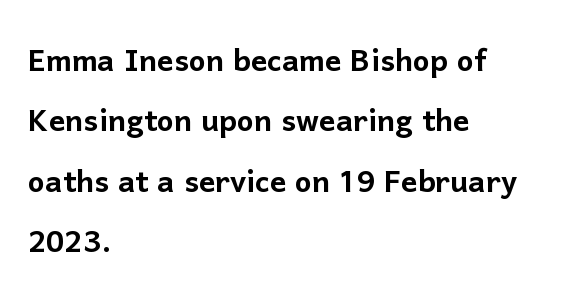
{"serif": "no", "italic": "no", "width": "normal", "stroke_contrast": "low", "x_height": "medium", "monospaced": "no", "underline": "no", "align": "left", "line_spacing": "normal", "line_spacing_ratio": 1.51, "letter_spacing": "normal", "letter_spacing_em": 0.0, "glyph_px": 40}
